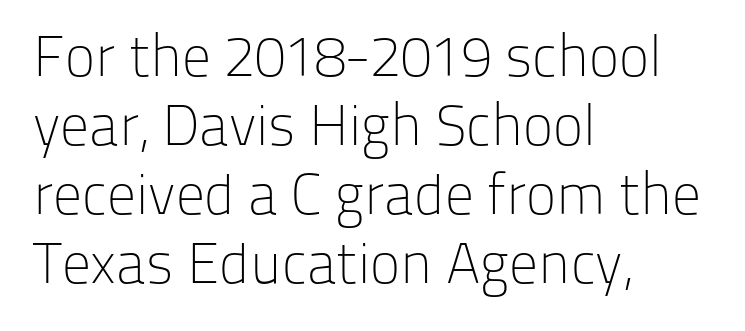
Reading down the block, your eye returns to a fixed left position each line. The type is set solid horizontally, with unmodified tracking. Nope, no serifs anywhere on these letters. Rule under the text: the space is simply empty. In terms of posture, this sample is upright.
